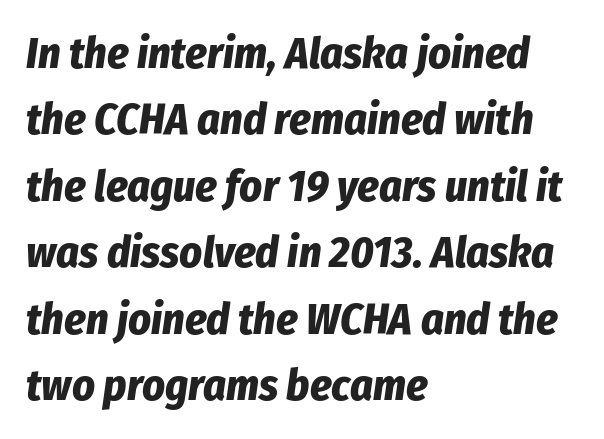
The image shows 44 px bold, condensed type, italic (leaning right); set left-aligned, normal line spacing (1.51x), normal letter spacing, not underlined; low stroke contrast and a medium x-height.
